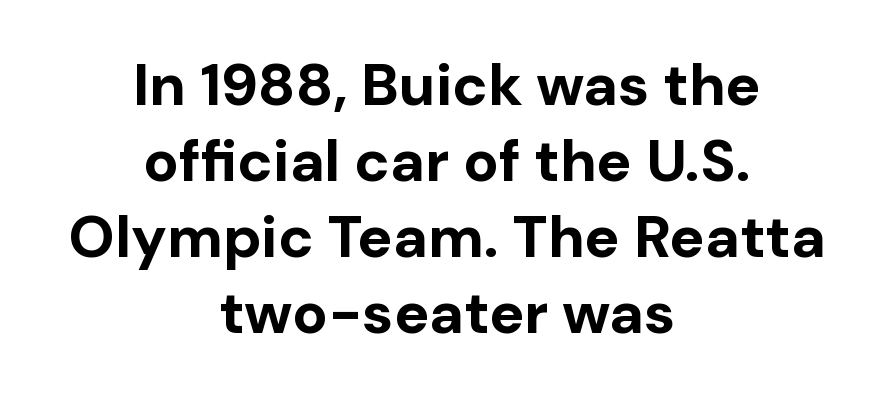
Looks like regular typesetting: each glyph gets only the width it needs. Each line is balanced around a shared central axis. Rule under the text: the space is simply empty. No feet cap the strokes, marking this as sans-serif type. The rendering uses a bold face; every stroke is thick and dark. Posture: vertical.
